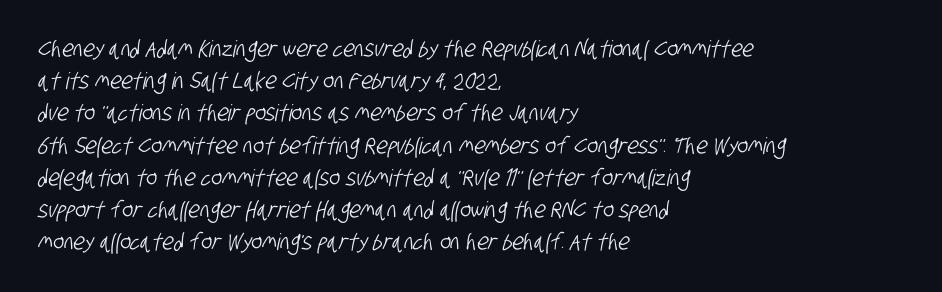
Q: Is the text underlined? A: No.
Q: How is the paragraph aligned? A: Left-aligned.
Q: Is the spacing between letters normal or unusually wide? A: Normal.
Q: Is the spacing between lines tight, normal or loose? A: Normal.
